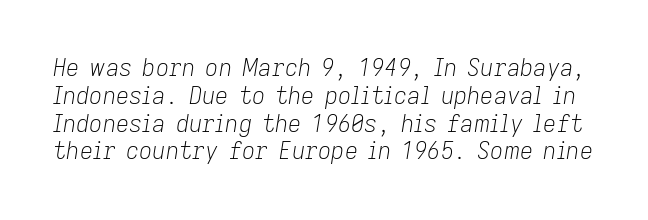
{"italic": "yes", "lean": "right", "slant_degrees": 9, "bold": "no", "underline": "no", "line_spacing_ratio": 1.21, "letter_spacing": "normal", "letter_spacing_em": 0.0, "glyph_px": 23}
